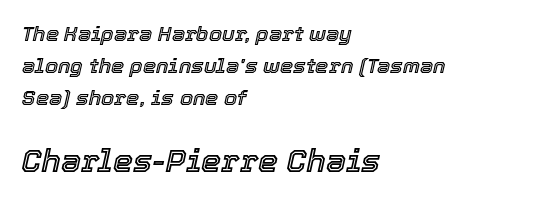
Size contrast runs from small at the top to large at the bottom. A bare baseline throughout the passage. Characters are canted at an angle relative to the baseline's perpendicular. Left-aligned paragraph, ragged on the right. These lines sit exactly where default settings would place them.
